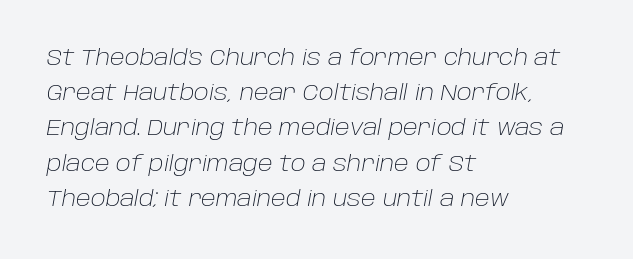
The image shows 22 px text type, italic (leaning right); set left-aligned, normal line spacing (1.6x), normal letter spacing, not underlined.
